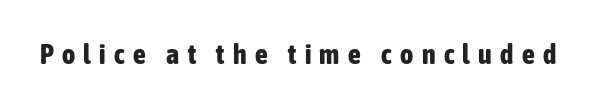
Rule under the text: the space is simply empty. No feet cap the strokes, marking this as sans-serif type. Upright lettering throughout. Set as a true bold cut, around the 700 mark. Here the designer chose a conventional face with non-uniform glyph widths. Substantial extra tracking has been applied to these lines.
